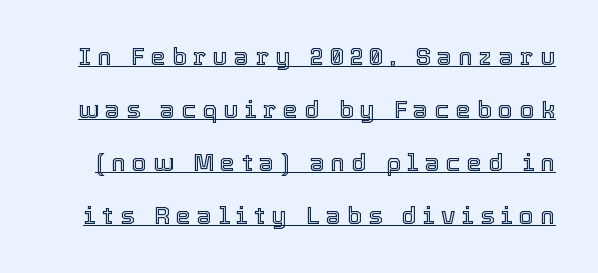
{"italic": "no", "underline": "yes", "line_spacing": "loose", "line_spacing_ratio": 2.21, "letter_spacing": "wide", "letter_spacing_em": 0.27, "glyph_px": 24}
